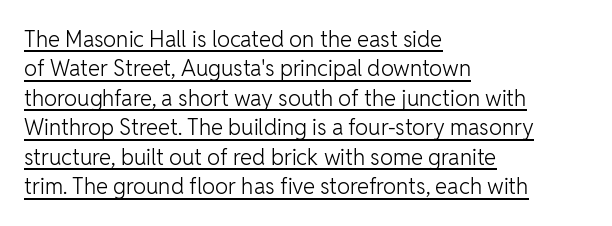
{"italic": "no", "bold": "no", "underline": "yes", "align": "left", "line_spacing": "normal", "line_spacing_ratio": 1.34, "letter_spacing": "normal", "letter_spacing_em": 0.0, "glyph_px": 22}
